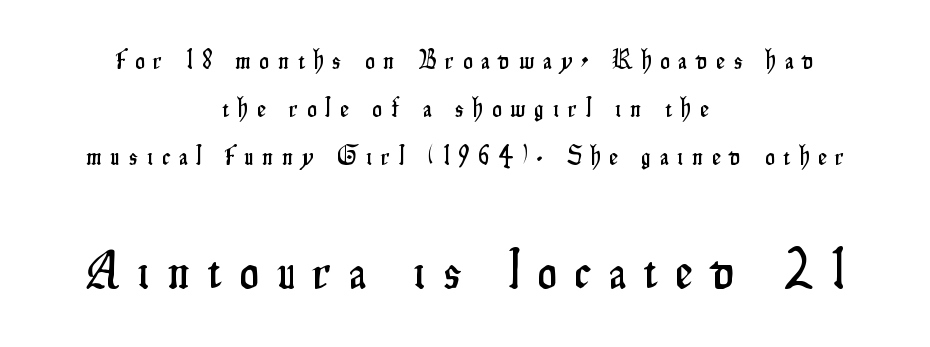
Descenders hang freely into open space. Posture: vertical. Reading down the block, each line starts at a different indent, mirrored at its end. Do the characters align in a grid? No, the font is proportional. Here the glyphs are tracked loosely, breaking word shapes into spaced letters. If you squint, the bottom block still reads clearly — it's the larger of the two.
